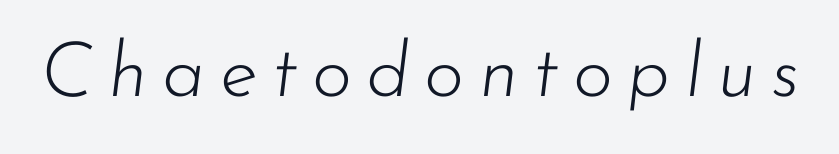
The image shows 77 px light type, italic (leaning right); set not underlined; low stroke contrast and a small x-height.
